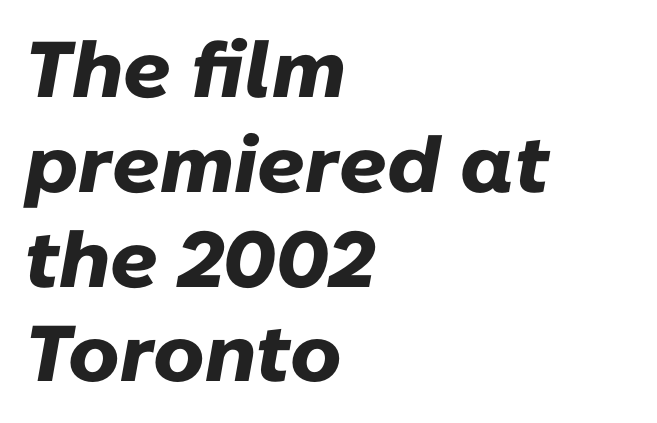
Q: Is the text bold? A: Yes.
Q: Is the text italic (slanted)? A: Yes, it leans right by about 10 degrees.
Q: Is the text underlined? A: No.
Q: How is the paragraph aligned? A: Left-aligned.
Q: Is the spacing between letters normal or unusually wide? A: Normal.
Q: Width (condensed, normal, or wide)? A: Normal.
Q: Stroke contrast? A: Low.
Q: x-height? A: Medium.
Q: Monospaced? A: No.
